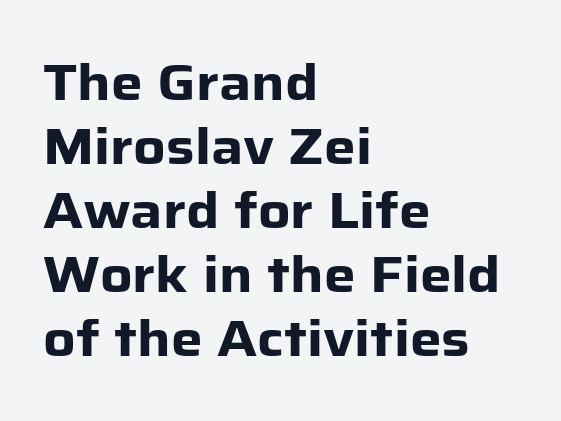
The passage shown is typed in a proportional face where columns would drift. Each glyph is drawn with heavy, bold strokes. Quick note: interline space is typical. Glance below the letters and you will spot only blank space. Layout note: lines flush left. Honestly, the letter spacing is just normal — you wouldn't notice it.
